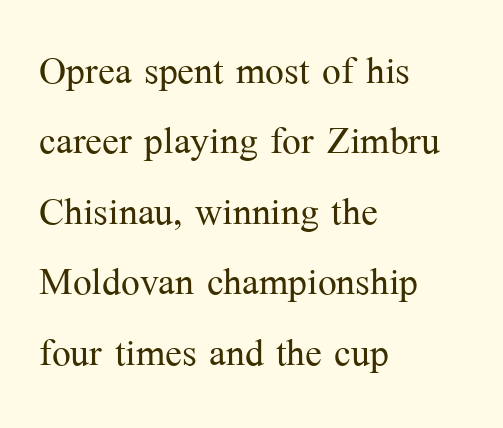
The image shows 50 px light serif type, upright; set left-aligned, normal line spacing (1.41x), normal letter spacing, not underlined; medium stroke contrast and a medium x-height.
